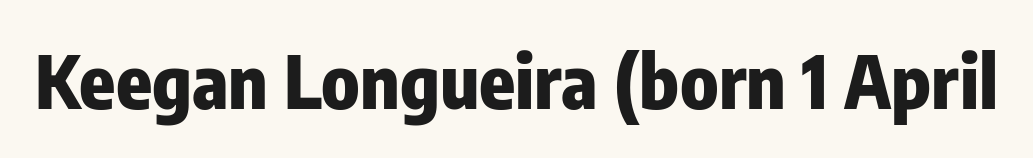
{"serif": "no", "italic": "no", "bold": "yes", "weight": "heavy", "width": "condensed", "stroke_contrast": "low", "x_height": "medium", "monospaced": "no", "underline": "no", "letter_spacing": "normal", "letter_spacing_em": 0.0, "glyph_px": 74}
